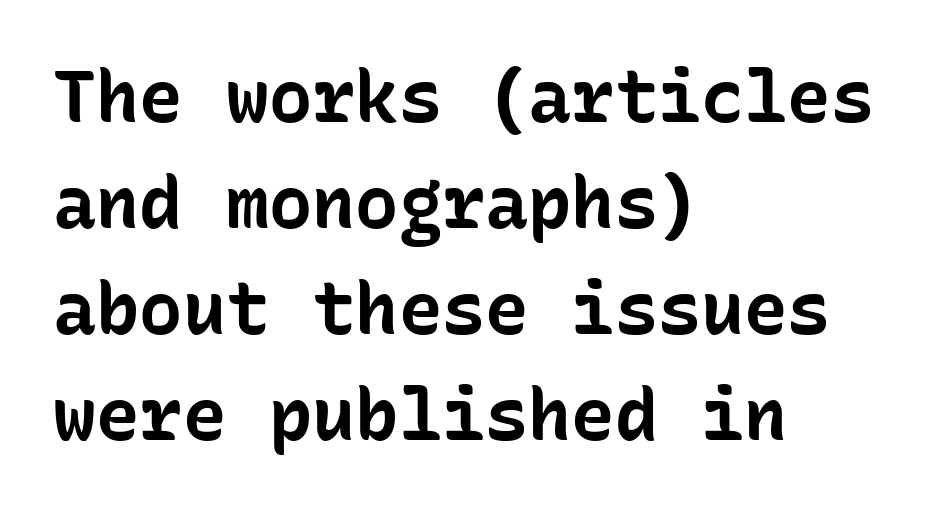
Q: Is the text bold? A: Yes.
Q: Is the text italic (slanted)? A: No, it is upright.
Q: Is the typeface a serif or a sans-serif typeface? A: Sans-serif.
Q: Is the text underlined? A: No.
Q: How is the paragraph aligned? A: Left-aligned.
Q: Is the spacing between letters normal or unusually wide? A: Normal.
Q: Is the spacing between lines tight, normal or loose? A: Normal.
Q: Width (condensed, normal, or wide)? A: Normal.
Q: Stroke contrast? A: Low.
Q: x-height? A: Medium.
Q: Monospaced? A: Yes.
